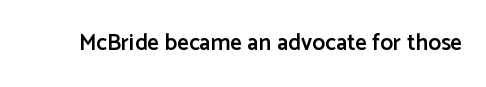
Q: Is the text bold? A: Semi-bold.
Q: Is the text italic (slanted)? A: No, it is upright.
Q: Is the text underlined? A: No.
Q: Is the spacing between letters normal or unusually wide? A: Normal.
